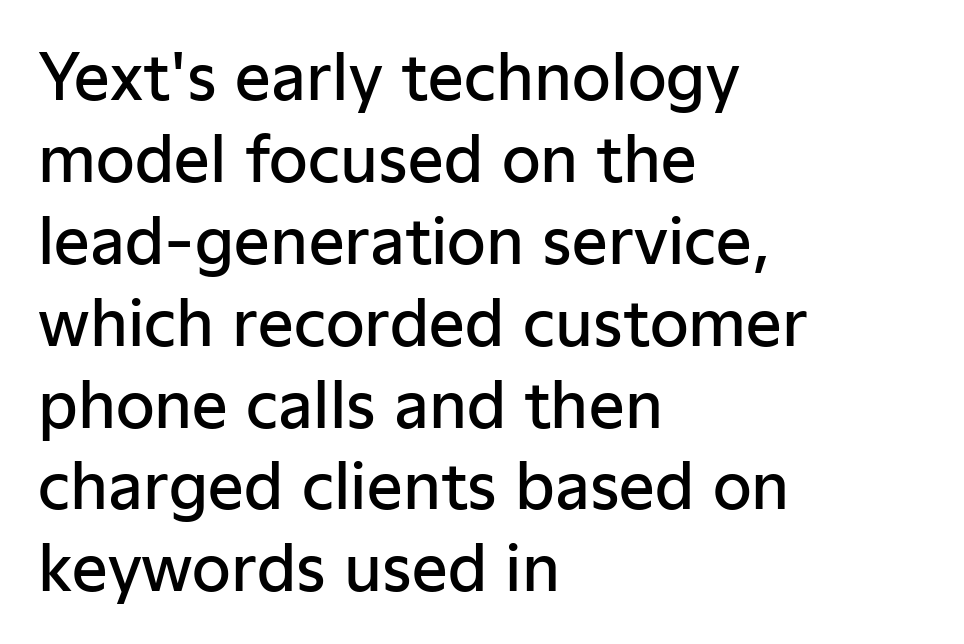
{"serif": "no", "italic": "no", "bold": "semi", "weight": "semibold", "width": "normal", "stroke_contrast": "low", "x_height": "medium", "monospaced": "no", "underline": "no", "align": "left", "line_spacing": "normal", "line_spacing_ratio": 1.3, "letter_spacing": "normal", "letter_spacing_em": 0.0, "glyph_px": 63}
